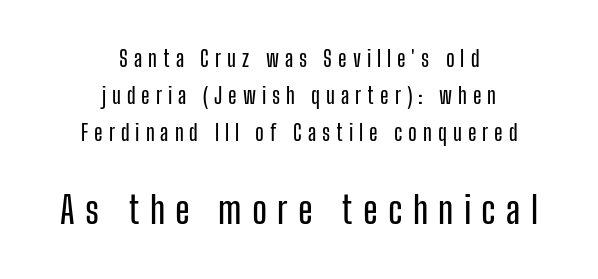
What's the leading like? Ordinary, nothing unusual. Short note: letters widely spaced. Is there any slant? The stems are plumb. You can tell from the bare stems that sans-serif type was used.
